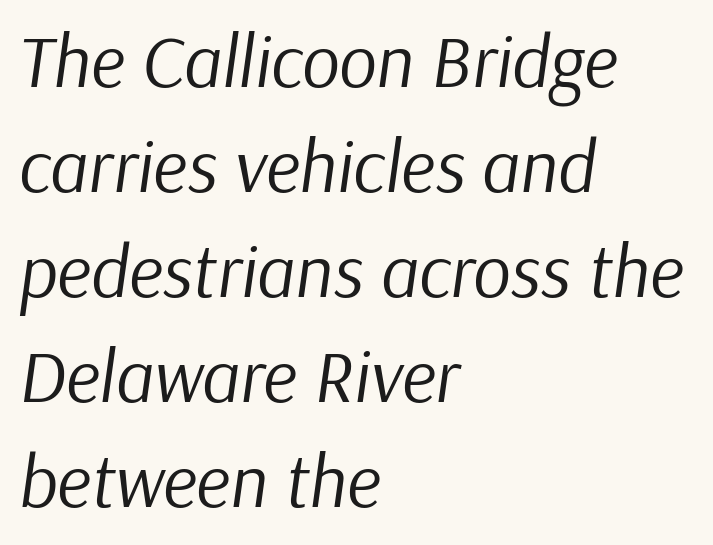
The image shows 74 px regular-weight type, italic (leaning right); set left-aligned, normal line spacing (1.42x), normal letter spacing, not underlined; low stroke contrast and a medium x-height.
